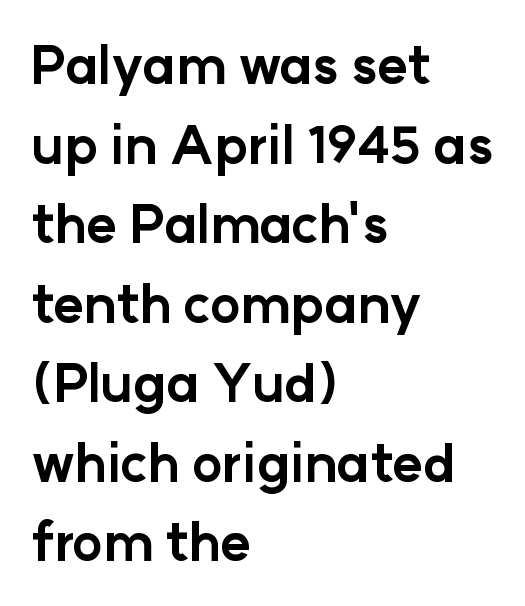
{"serif": "no", "italic": "no", "bold": "yes", "weight": "bold", "width": "normal", "stroke_contrast": "low", "x_height": "medium", "monospaced": "no", "underline": "no", "align": "left", "line_spacing": "normal", "line_spacing_ratio": 1.53, "letter_spacing": "normal", "letter_spacing_em": 0.0, "glyph_px": 52}
